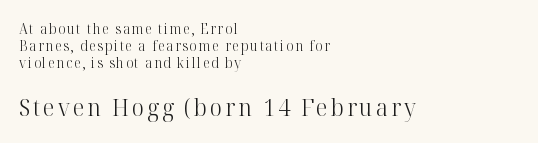
Q: Is the text bold? A: No.
Q: Is the text italic (slanted)? A: No, it is upright.
Q: Is the text underlined? A: No.
Q: How is the paragraph aligned? A: Left-aligned.
Q: Which block of text is set in a larger size, the first (top) or the second (bottom)? A: The second (bottom) one.
